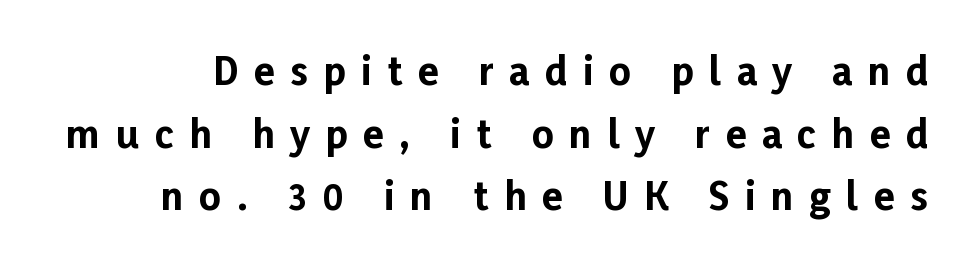
The image shows 38 px bold sans-serif type, upright; set normal line spacing (1.65x), unusually wide letter spacing (+0.41 em), not underlined; low stroke contrast and a medium x-height.
